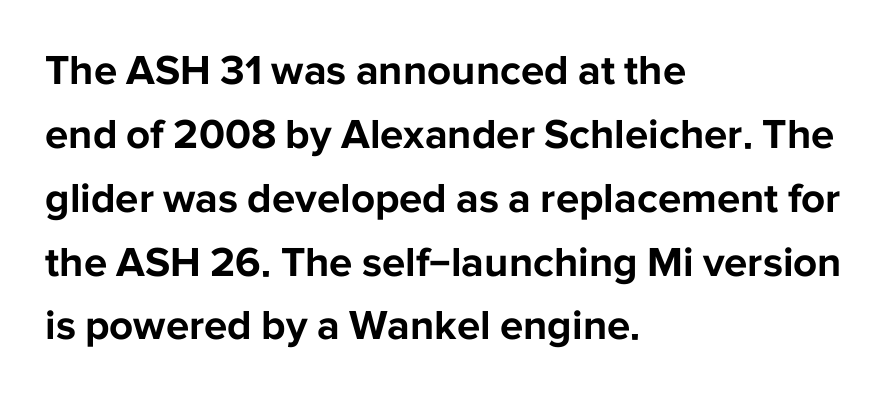
Does the type have serifs? No, each stem ends abruptly. The words here are not underlined. Line beginnings align vertically; line endings do not. These lines are rendered in a variable-pitch font.
